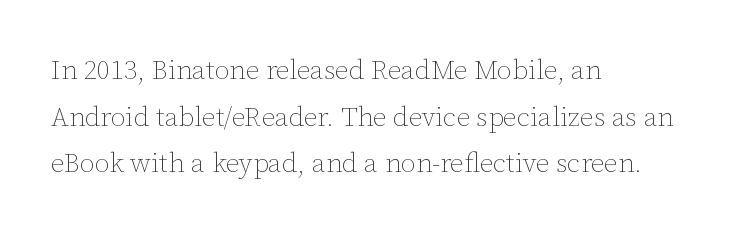
The image shows 27 px text type, upright; set left-aligned, line spacing 1.73x, normal letter spacing, not underlined.
